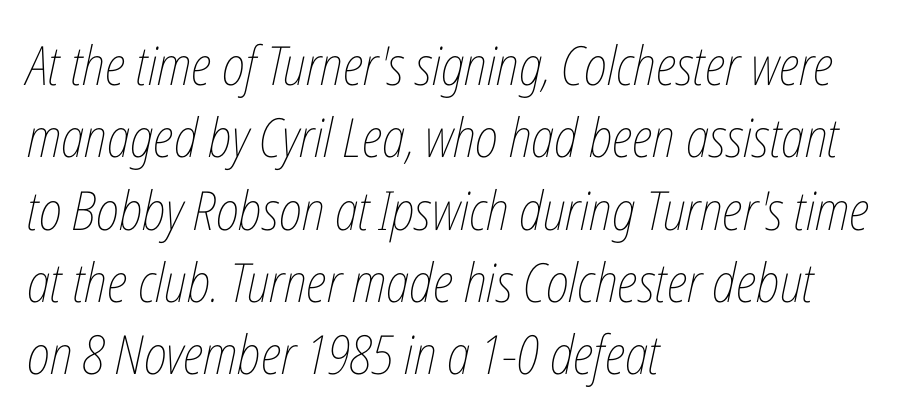
The image shows 54 px thin, condensed type, italic (leaning right); set left-aligned, normal line spacing (1.34x), normal letter spacing, not underlined; low stroke contrast and a medium x-height.
